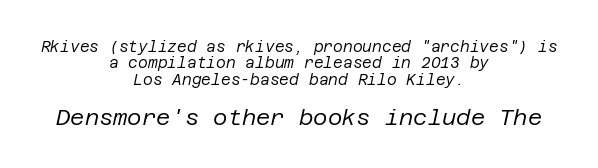
Q: Is the text bold? A: No.
Q: Is the text italic (slanted)? A: Yes, it leans right by about 12 degrees.
Q: Is the text underlined? A: No.
Q: How is the paragraph aligned? A: Centered.
Q: Is the spacing between letters normal or unusually wide? A: Normal.
Q: Is the spacing between lines tight, normal or loose? A: Tight.
Q: Which block of text is set in a larger size, the first (top) or the second (bottom)? A: The second (bottom) one.
